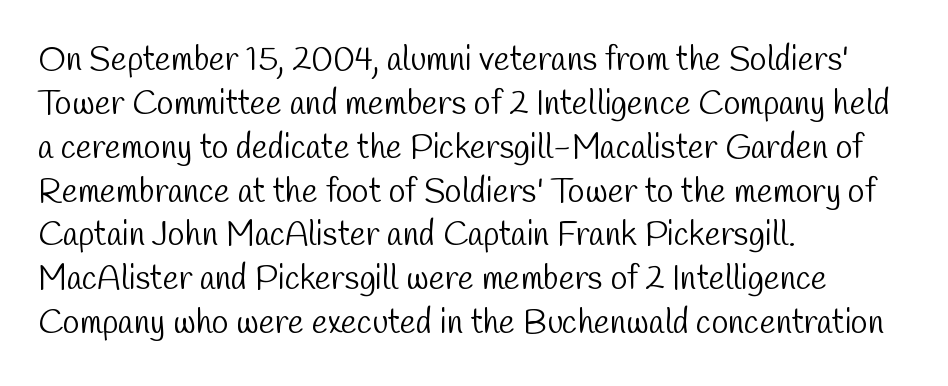
Q: Is the text bold? A: No.
Q: Is the typeface a serif or a sans-serif typeface? A: Sans-serif.
Q: Is the text underlined? A: No.
Q: How is the paragraph aligned? A: Left-aligned.
Q: Is the spacing between letters normal or unusually wide? A: Normal.
Q: Is the spacing between lines tight, normal or loose? A: Normal.
Q: Width (condensed, normal, or wide)? A: Condensed.
Q: Stroke contrast? A: Low.
Q: x-height? A: Medium.
Q: Monospaced? A: No.
